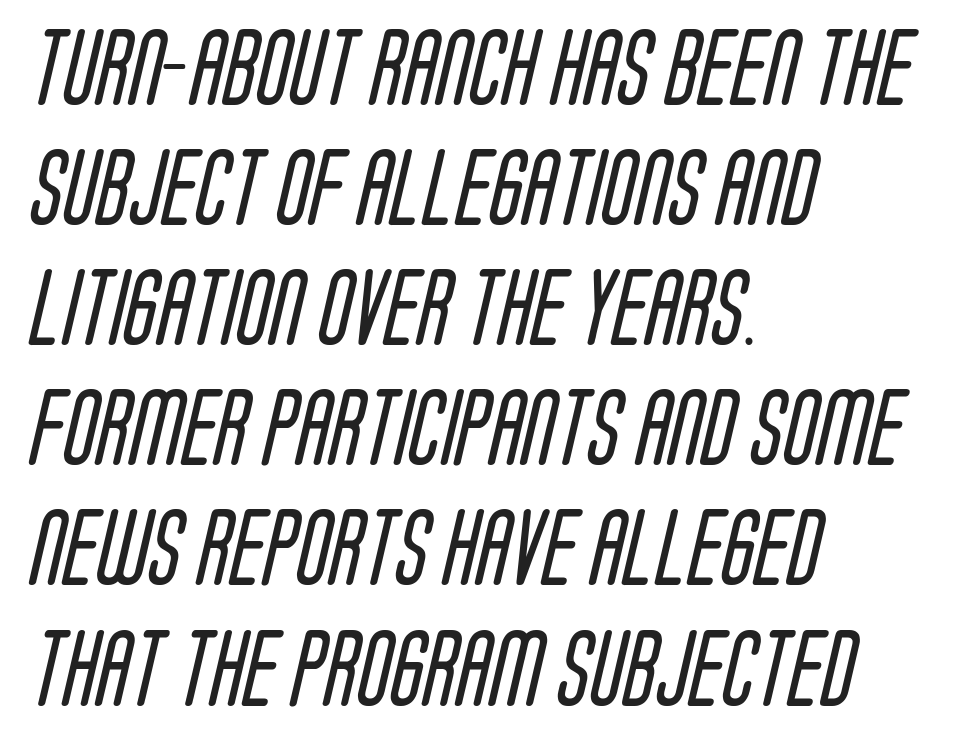
Q: Is the text bold? A: No.
Q: Is the typeface a serif or a sans-serif typeface? A: Sans-serif.
Q: Is the text underlined? A: No.
Q: How is the paragraph aligned? A: Left-aligned.
Q: Is the spacing between letters normal or unusually wide? A: Normal.
Q: Is the spacing between lines tight, normal or loose? A: Normal.
Q: Width (condensed, normal, or wide)? A: Condensed.
Q: Stroke contrast? A: Low.
Q: x-height? A: Large.
Q: Monospaced? A: No.
